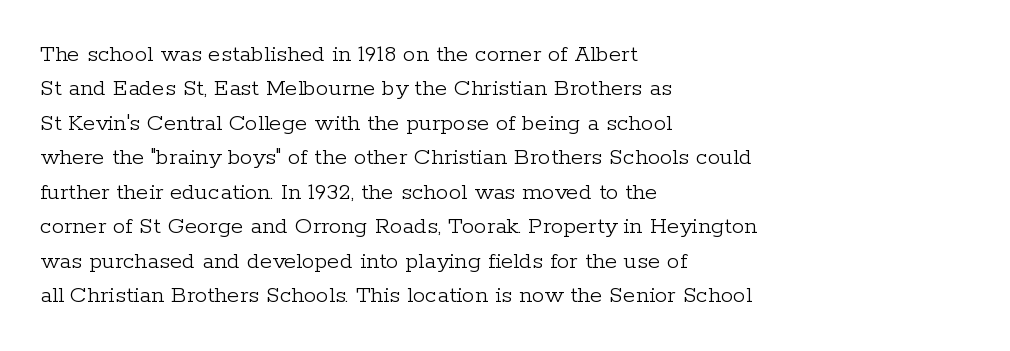
Q: Is the text bold? A: No.
Q: Is the text italic (slanted)? A: No, it is upright.
Q: Is the text underlined? A: No.
Q: How is the paragraph aligned? A: Left-aligned.
Q: Is the spacing between letters normal or unusually wide? A: Normal.
Q: Is the spacing between lines tight, normal or loose? A: Normal.
